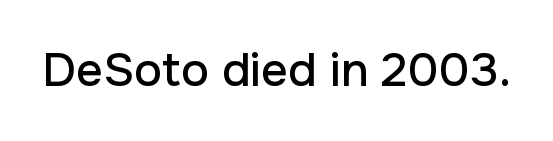
Each letter keeps its own natural width here, so spacing adapts to shape. A typesetter would label this face a sans. Bare-footed words on every line. The passage shown has conventional tracking throughout.
